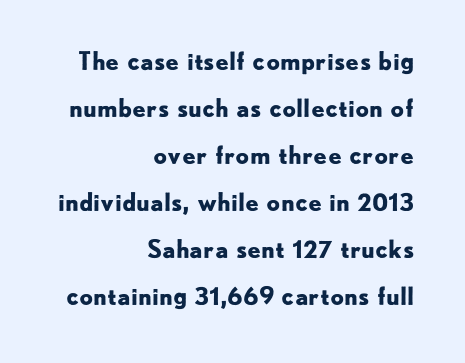
Underline: absent. The designer dialed line spacing up above the default. Glyph-to-glyph distance matches everyday printed text. Its strokes are broad and dark, the hallmark of bold type.
